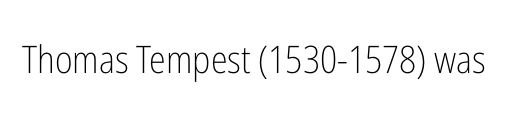
The image shows 38 px light, condensed sans-serif type, upright; set normal letter spacing, not underlined; low stroke contrast and a medium x-height.
